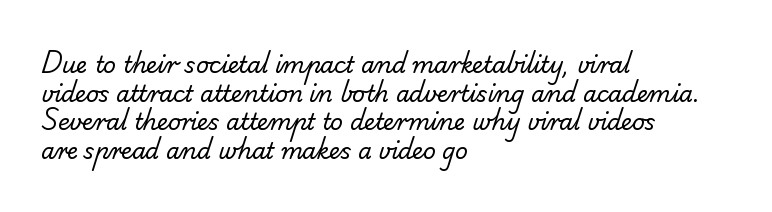
Q: Is the text bold? A: No.
Q: Is the text underlined? A: No.
Q: How is the paragraph aligned? A: Left-aligned.
Q: Is the spacing between letters normal or unusually wide? A: Normal.
Q: Is the spacing between lines tight, normal or loose? A: Normal.
